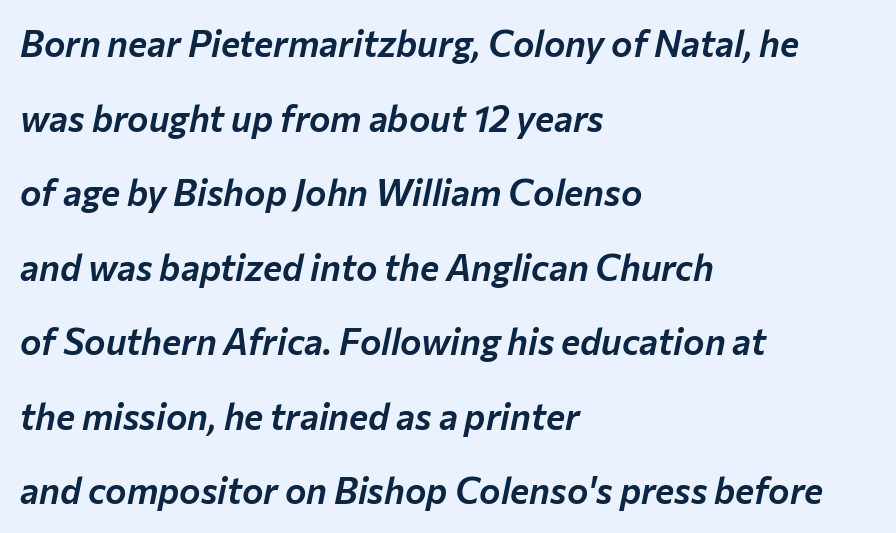
{"italic": "yes", "lean": "right", "slant_degrees": 12, "width": "normal", "stroke_contrast": "low", "x_height": "medium", "monospaced": "no", "underline": "no", "align": "left", "line_spacing": "loose", "line_spacing_ratio": 2.07, "letter_spacing": "normal", "letter_spacing_em": 0.0, "glyph_px": 36}
